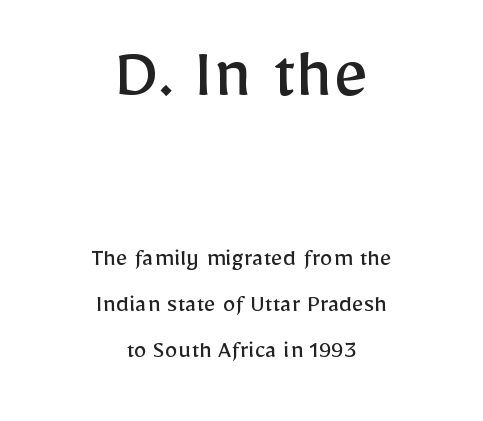
{"serif": "no", "italic": "no", "bold": "no", "weight": "regular", "width": "normal", "stroke_contrast": "low", "x_height": "medium", "monospaced": "no", "underline": "no", "align": "center", "line_spacing_ratio": 1.77, "letter_spacing": "normal", "letter_spacing_em": 0.0, "larger_block": "first", "size_ratio": 2.96, "glyph_px": 77}
